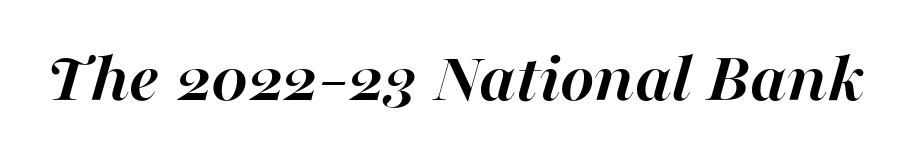
{"italic": "yes", "lean": "right", "slant_degrees": 16, "bold": "yes", "weight": "semibold", "width": "normal", "stroke_contrast": "high", "x_height": "medium", "monospaced": "no", "underline": "no", "letter_spacing": "normal", "letter_spacing_em": 0.0, "glyph_px": 73}
